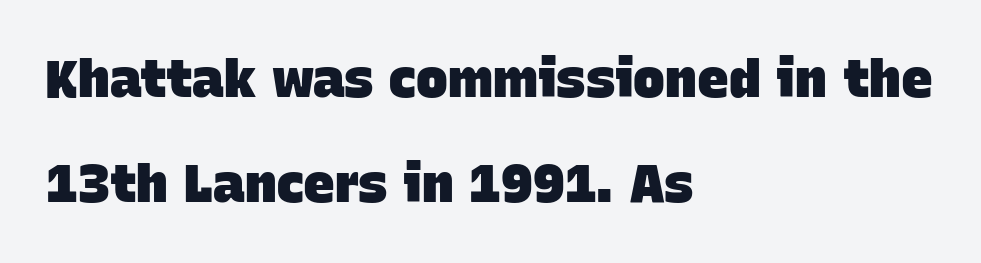
The image shows 53 px heavy sans-serif type; set left-aligned, loose line spacing (1.99x), normal letter spacing, not underlined; low stroke contrast and a large x-height.
